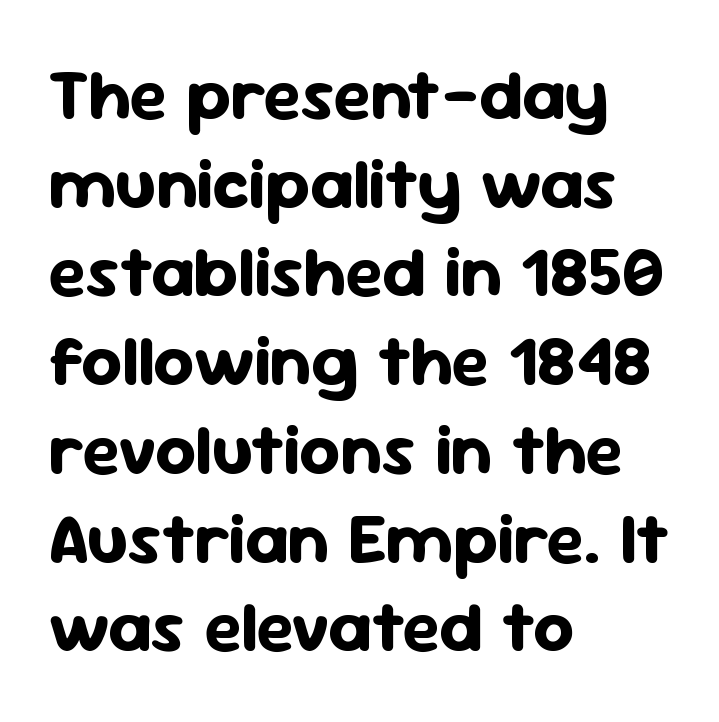
{"serif": "no", "italic": "no", "bold": "yes", "weight": "bold", "width": "normal", "stroke_contrast": "low", "x_height": "medium", "monospaced": "no", "underline": "no", "align": "left", "line_spacing": "normal", "line_spacing_ratio": 1.25, "letter_spacing": "normal", "letter_spacing_em": 0.0, "glyph_px": 71}
